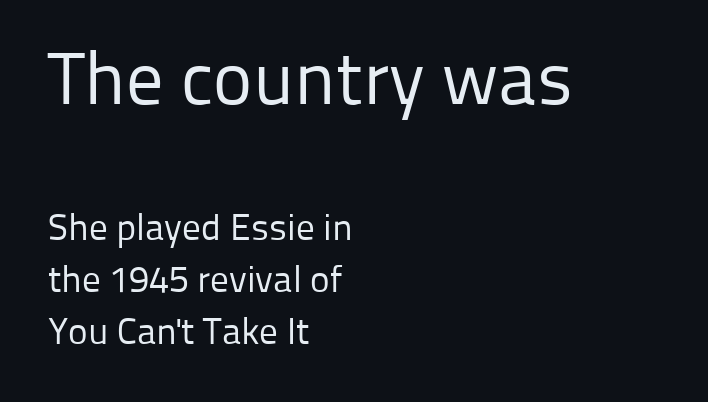
{"serif": "no", "italic": "no", "bold": "no", "weight": "regular", "width": "normal", "stroke_contrast": "low", "x_height": "medium", "monospaced": "no", "underline": "no", "align": "left", "line_spacing": "normal", "line_spacing_ratio": 1.41, "letter_spacing": "normal", "letter_spacing_em": 0.0, "larger_block": "first", "size_ratio": 2.0, "glyph_px": 74}
